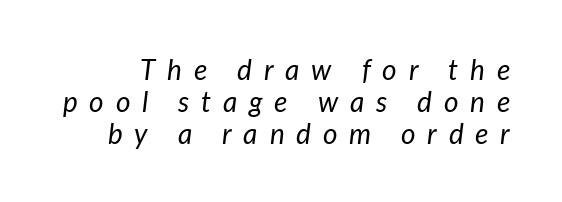
Q: Is the text bold? A: No.
Q: Is the text italic (slanted)? A: Yes, it leans right by about 7 degrees.
Q: Is the text underlined? A: No.
Q: Is the spacing between letters normal or unusually wide? A: Unusually wide.
Q: Is the spacing between lines tight, normal or loose? A: Tight.
Q: Width (condensed, normal, or wide)? A: Normal.
Q: Stroke contrast? A: Low.
Q: x-height? A: Medium.
Q: Monospaced? A: No.
